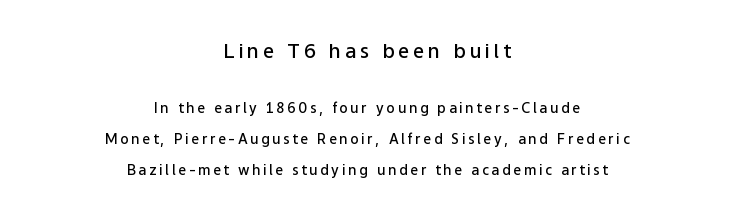
Q: Is the text bold? A: Semi-bold.
Q: Is the text italic (slanted)? A: No, it is upright.
Q: Is the text underlined? A: No.
Q: How is the paragraph aligned? A: Centered.
Q: Is the spacing between lines tight, normal or loose? A: Loose.
Q: Which block of text is set in a larger size, the first (top) or the second (bottom)? A: The first (top) one.
